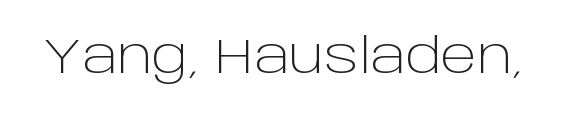
{"serif": "no", "italic": "no", "bold": "no", "weight": "light", "width": "normal", "stroke_contrast": "low", "x_height": "large", "monospaced": "no", "underline": "no", "letter_spacing": "normal", "letter_spacing_em": 0.0, "glyph_px": 49}
